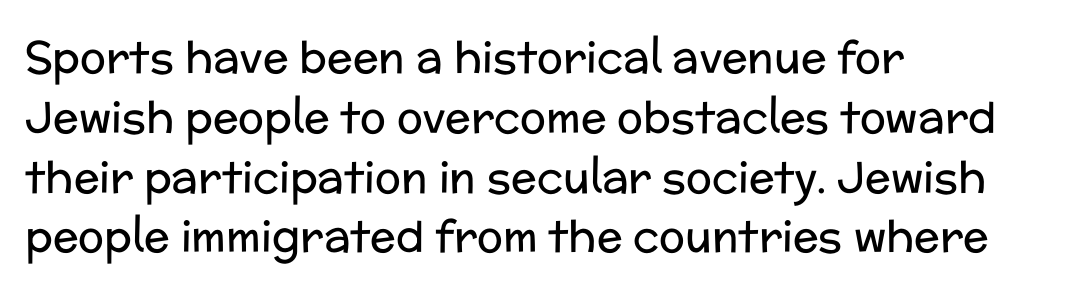
Summary of weight: not heavy and not bold. Caption: multi-line text, flush left, ragged right. This sample uses an upright cut, with every glyph sitting square on the baseline. Leading: standard.
